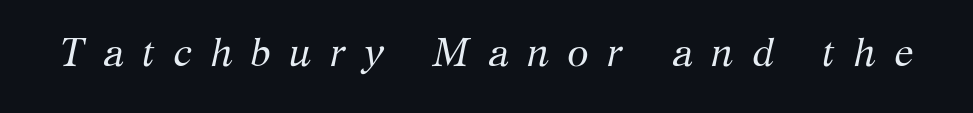
The image shows 39 px regular-weight serif type, italic (leaning right); set unusually wide letter spacing (+0.47 em), not underlined; medium stroke contrast and a medium x-height.
